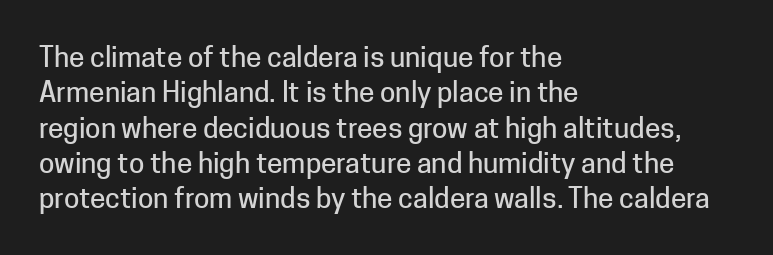
Q: Is the text italic (slanted)? A: No, it is upright.
Q: Is the typeface a serif or a sans-serif typeface? A: Sans-serif.
Q: Is the text underlined? A: No.
Q: How is the paragraph aligned? A: Left-aligned.
Q: Is the spacing between letters normal or unusually wide? A: Normal.
Q: Is the spacing between lines tight, normal or loose? A: Normal.
Q: Width (condensed, normal, or wide)? A: Normal.
Q: Stroke contrast? A: Low.
Q: x-height? A: Medium.
Q: Monospaced? A: No.
